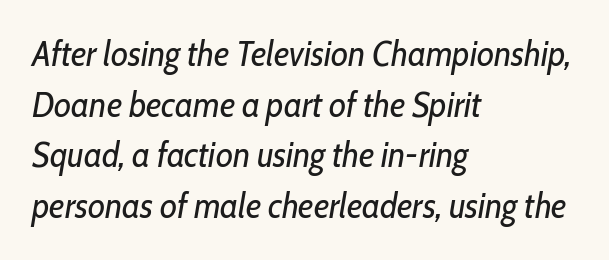
{"italic": "yes", "lean": "right", "slant_degrees": 10, "bold": "no", "weight": "regular", "width": "condensed", "stroke_contrast": "low", "x_height": "medium", "monospaced": "no", "underline": "no", "align": "left", "line_spacing": "normal", "line_spacing_ratio": 1.45, "letter_spacing": "normal", "letter_spacing_em": 0.0, "glyph_px": 35}
